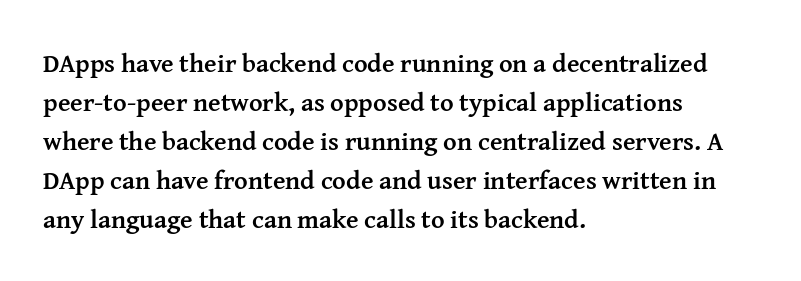
Successive baselines arrive at the customary interval. Nope, not italic — everything's standing straight. Stroke thickness is high; the sample reads as a true bold. Line starts are locked; line ends wander. Clear beneath every line of the passage. The line texture is even and compact thanks to regular tracking.
